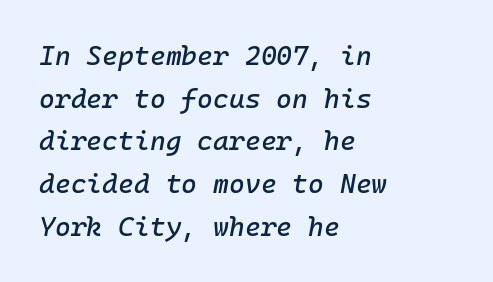
The image shows 27 px text type, italic (leaning right); set left-aligned, normal line spacing (1.58x), normal letter spacing, not underlined.
